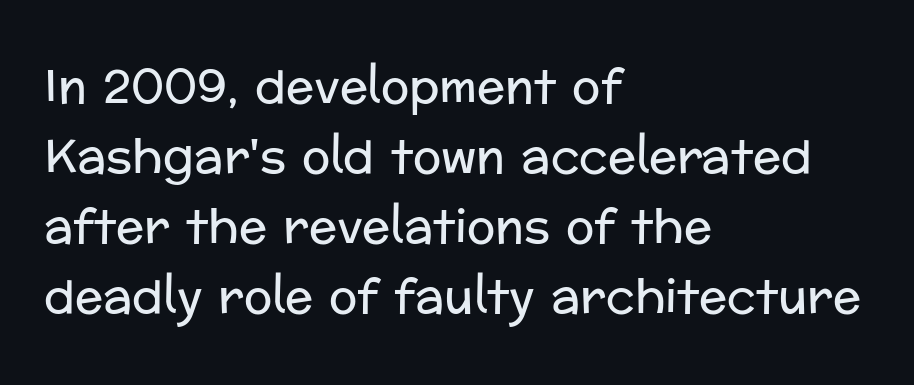
The image shows 47 px regular-weight sans-serif type, upright; set left-aligned, normal line spacing (1.49x), normal letter spacing, not underlined; low stroke contrast and a medium x-height.
